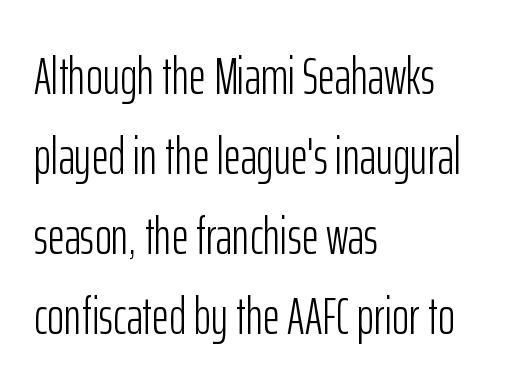
Check under the words: just untouched page. Line beginnings align vertically; line endings do not. Observe the ordinary spacing: letters are neighbours, not strangers. Regarding leading, the lines here are spaced in the standard way.
